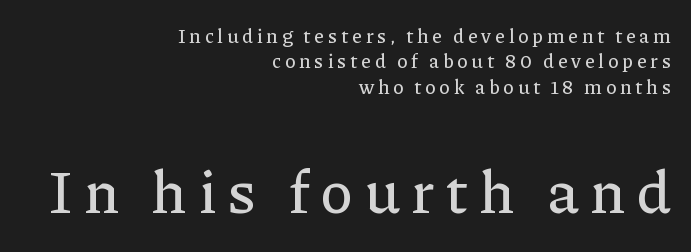
All the whitespace from short lines collects on the left. Italic: no, the glyphs are upright roman. You get the small type first, then a jump to larger type. This sample has the flowing, uneven cadence of proportional lettering. The rows are spaced the way most documents space them.
